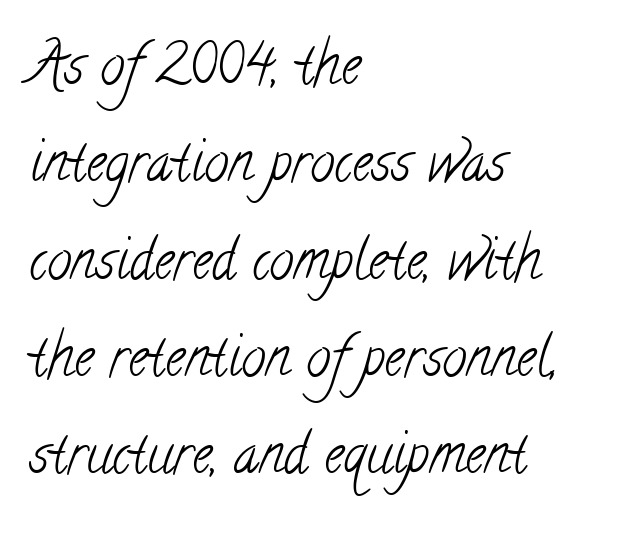
{"serif": "yes", "bold": "no", "weight": "light", "width": "condensed", "stroke_contrast": "low", "x_height": "small", "monospaced": "no", "underline": "no", "align": "left", "line_spacing_ratio": 1.77, "letter_spacing": "normal", "letter_spacing_em": 0.0, "glyph_px": 55}
